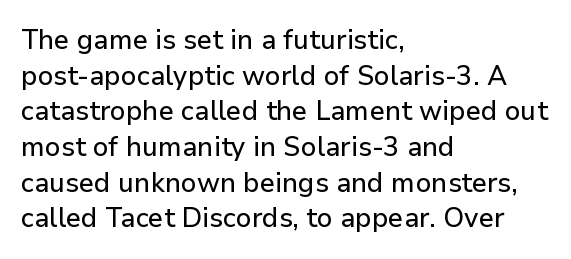
Q: Is the text italic (slanted)? A: No, it is upright.
Q: Is the text underlined? A: No.
Q: How is the paragraph aligned? A: Left-aligned.
Q: Is the spacing between letters normal or unusually wide? A: Normal.
Q: Is the spacing between lines tight, normal or loose? A: Normal.
